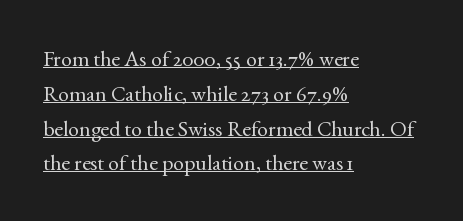
{"italic": "no", "bold": "no", "underline": "yes", "align": "left", "line_spacing": "normal", "line_spacing_ratio": 1.58, "letter_spacing": "normal", "letter_spacing_em": 0.0, "glyph_px": 22}
